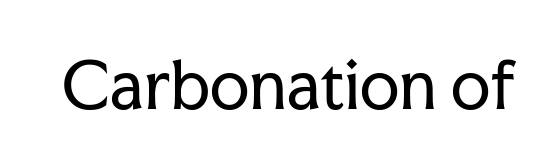
There is no visible air inserted between adjacent glyphs. Stem width sits at or under what a default text font uses. The specimen omits any rule beneath the text block's lines. Does the lettering tilt? It doesn't — this is upright. Each letter keeps its own natural width here, so spacing adapts to shape.
